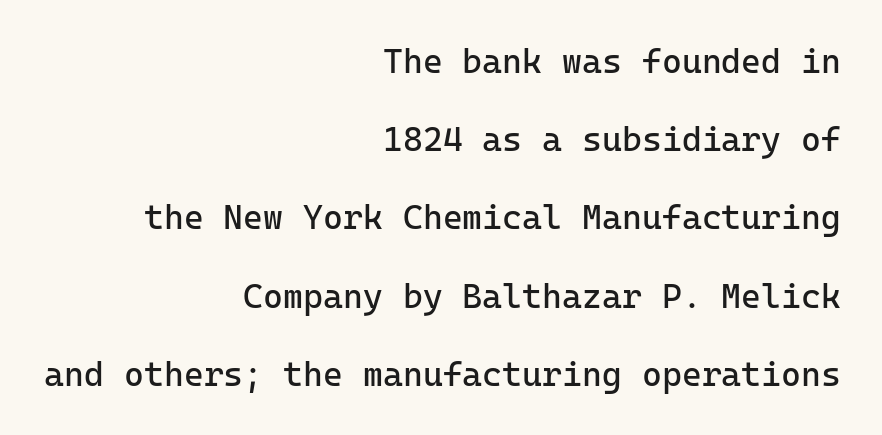
The image shows 34 px regular-weight sans-serif type, upright, monospaced; set right-aligned, loose line spacing (2.3x), normal letter spacing, not underlined; low stroke contrast and a medium x-height.
